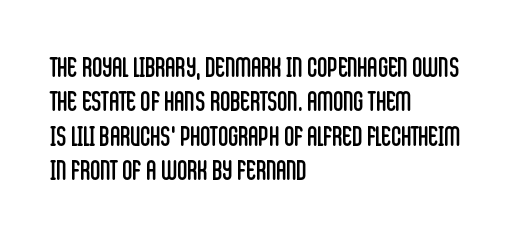
Q: Is the text bold? A: No.
Q: Is the text italic (slanted)? A: No, it is upright.
Q: Is the typeface a serif or a sans-serif typeface? A: Sans-serif.
Q: Is the text underlined? A: No.
Q: How is the paragraph aligned? A: Left-aligned.
Q: Is the spacing between letters normal or unusually wide? A: Normal.
Q: Width (condensed, normal, or wide)? A: Condensed.
Q: Stroke contrast? A: Low.
Q: x-height? A: Large.
Q: Monospaced? A: No.
